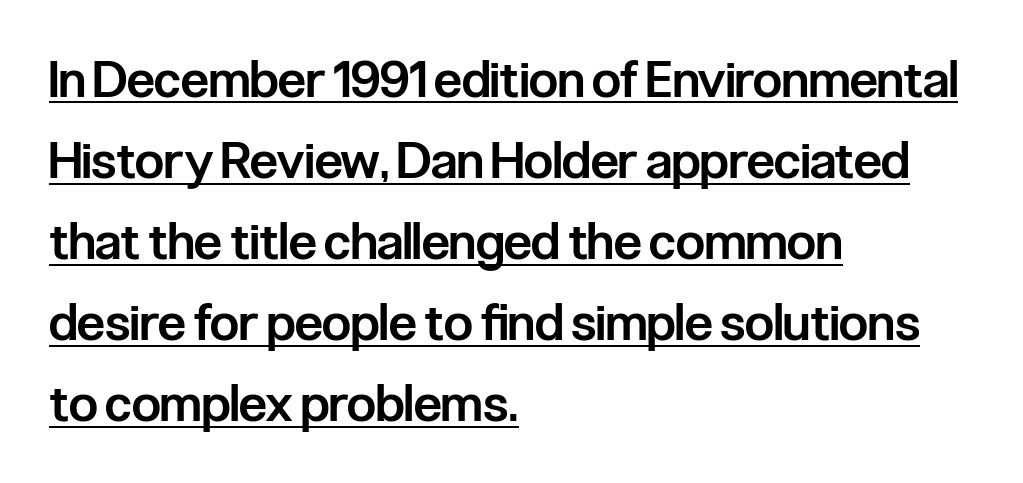
Q: Is the text bold? A: Semi-bold.
Q: Is the text italic (slanted)? A: No, it is upright.
Q: Is the typeface a serif or a sans-serif typeface? A: Sans-serif.
Q: Is the text underlined? A: Yes.
Q: How is the paragraph aligned? A: Left-aligned.
Q: Is the spacing between letters normal or unusually wide? A: Normal.
Q: Is the spacing between lines tight, normal or loose? A: Normal.
Q: Width (condensed, normal, or wide)? A: Condensed.
Q: Stroke contrast? A: Low.
Q: x-height? A: Medium.
Q: Monospaced? A: No.
